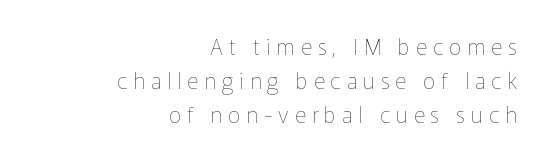
The image shows 22 px text type, upright; set right-aligned, normal line spacing (1.55x), unusually wide letter spacing (+0.27 em), not underlined.
